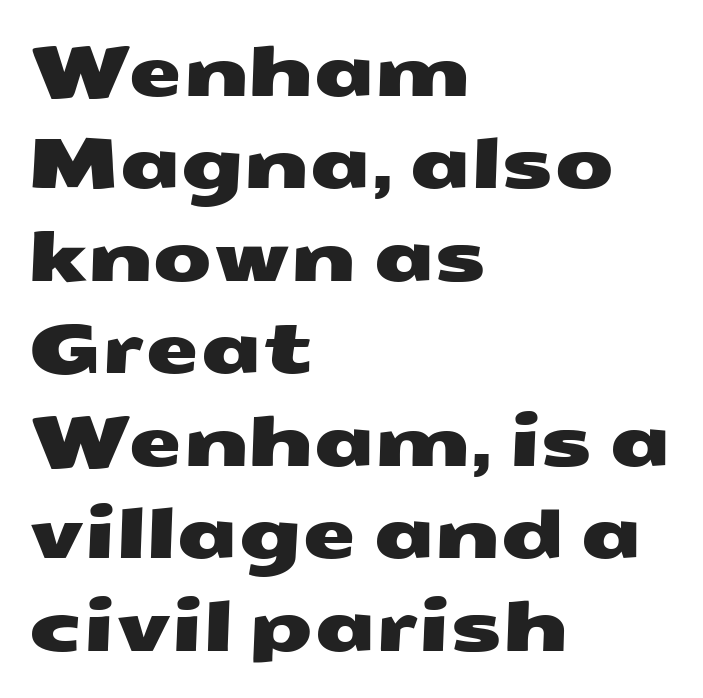
{"serif": "no", "width": "wide", "stroke_contrast": "medium", "x_height": "medium", "monospaced": "no", "underline": "no", "align": "left", "line_spacing": "normal", "line_spacing_ratio": 1.34, "letter_spacing": "normal", "letter_spacing_em": 0.0, "glyph_px": 69}
